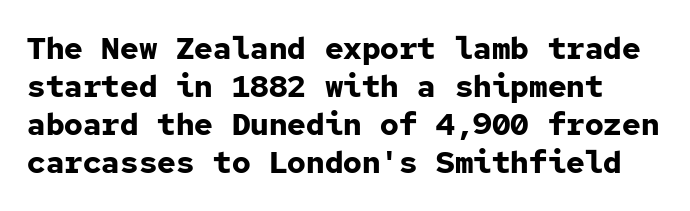
{"serif": "no", "italic": "no", "bold": "yes", "weight": "bold", "width": "normal", "stroke_contrast": "low", "x_height": "medium", "monospaced": "yes", "underline": "no", "line_spacing_ratio": 1.23, "letter_spacing": "normal", "letter_spacing_em": 0.0, "glyph_px": 31}
